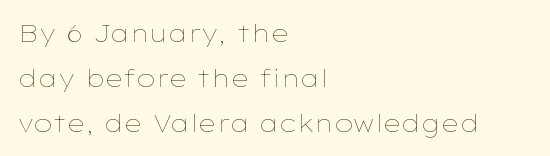
The image shows 24 px text type, upright; set left-aligned, line spacing 1.87x, normal letter spacing, not underlined.
